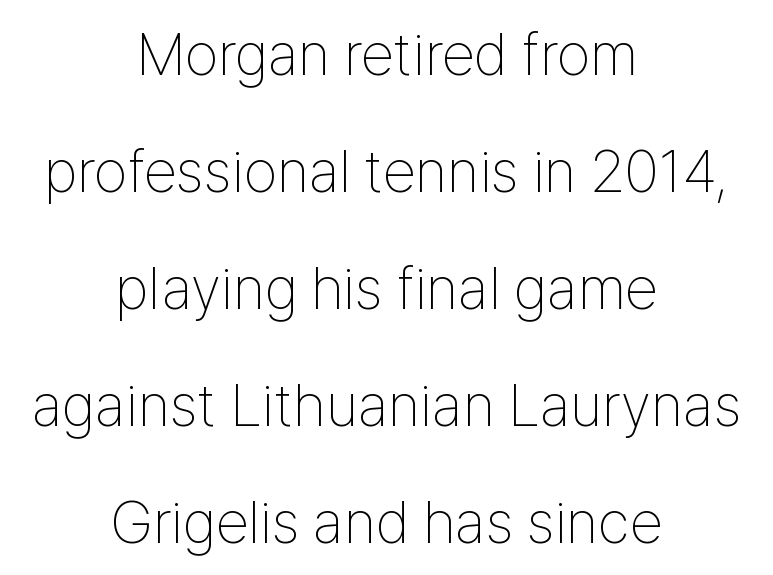
{"serif": "no", "italic": "no", "bold": "no", "weight": "thin", "width": "condensed", "stroke_contrast": "low", "x_height": "medium", "monospaced": "no", "underline": "no", "align": "center", "line_spacing": "loose", "line_spacing_ratio": 1.95, "letter_spacing": "normal", "letter_spacing_em": 0.0, "glyph_px": 60}
